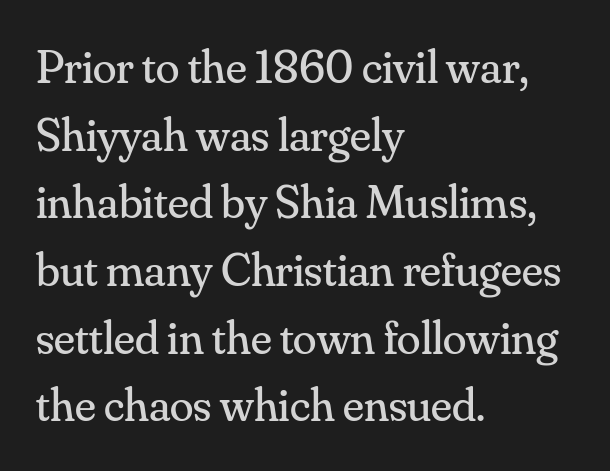
{"serif": "yes", "italic": "no", "bold": "no", "weight": "regular", "width": "normal", "stroke_contrast": "medium", "x_height": "small", "monospaced": "no", "underline": "no", "align": "left", "line_spacing": "normal", "line_spacing_ratio": 1.41, "letter_spacing": "normal", "letter_spacing_em": 0.0, "glyph_px": 48}
